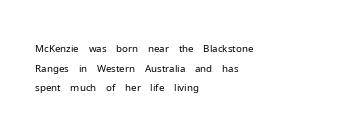
Quick note: underline off. Each new line begins almost immediately beneath the previous one. The font sits on the lighter half of the weight spectrum, regular included. Does the copy run flush right? No — it runs flush left.
